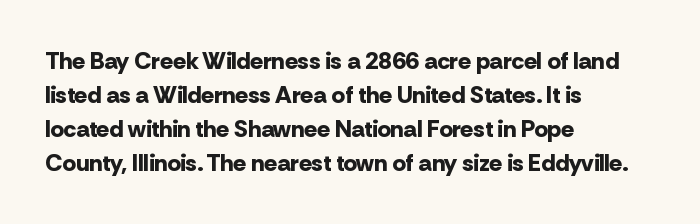
Q: Is the text bold? A: Yes.
Q: Is the text italic (slanted)? A: No, it is upright.
Q: Is the text underlined? A: No.
Q: How is the paragraph aligned? A: Left-aligned.
Q: Is the spacing between letters normal or unusually wide? A: Normal.
Q: Is the spacing between lines tight, normal or loose? A: Normal.
